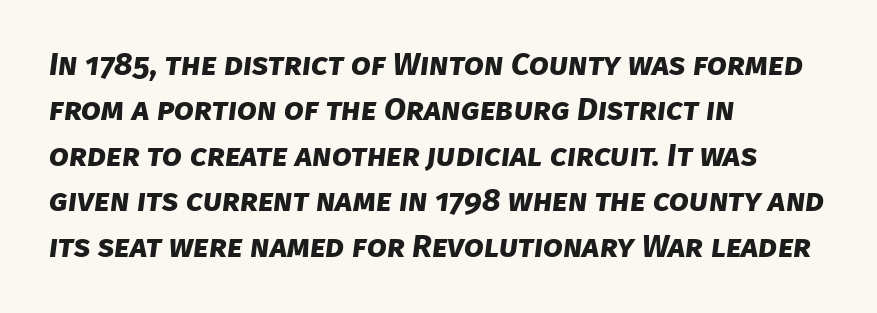
The image shows 32 px bold sans-serif type; set left-aligned, normal line spacing (1.42x), normal letter spacing, not underlined; low stroke contrast and a large x-height.
